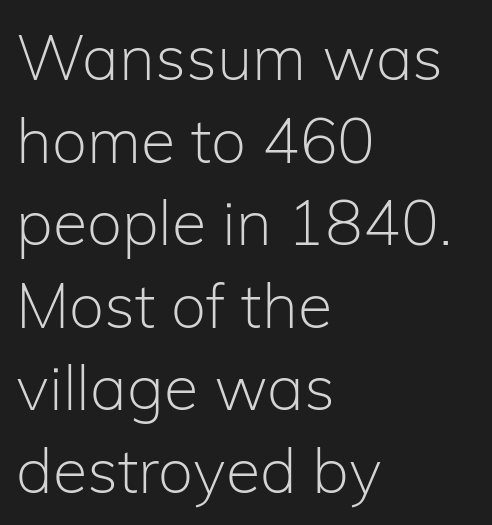
Q: Is the text bold? A: No.
Q: Is the text italic (slanted)? A: No, it is upright.
Q: Is the typeface a serif or a sans-serif typeface? A: Sans-serif.
Q: Is the text underlined? A: No.
Q: How is the paragraph aligned? A: Left-aligned.
Q: Is the spacing between letters normal or unusually wide? A: Normal.
Q: Is the spacing between lines tight, normal or loose? A: Normal.
Q: Width (condensed, normal, or wide)? A: Normal.
Q: Stroke contrast? A: Low.
Q: x-height? A: Medium.
Q: Monospaced? A: No.
